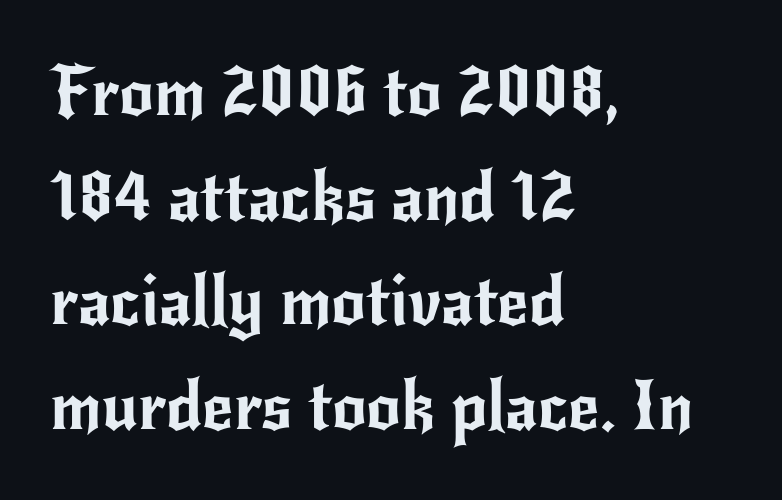
{"serif": "no", "italic": "no", "width": "normal", "stroke_contrast": "low", "x_height": "small", "monospaced": "no", "underline": "no", "align": "left", "line_spacing": "normal", "line_spacing_ratio": 1.54, "letter_spacing": "normal", "letter_spacing_em": 0.0, "glyph_px": 68}
